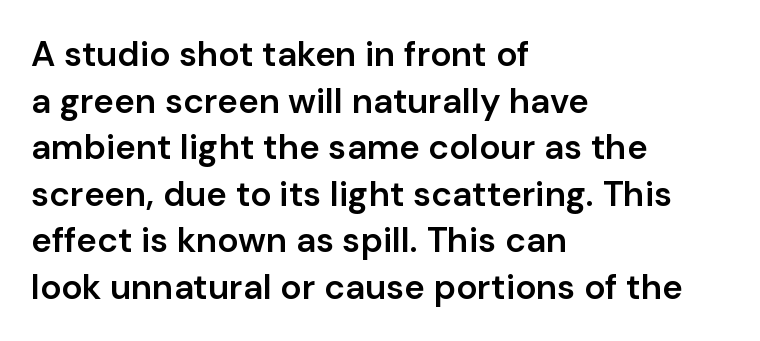
Q: Is the text bold? A: Semi-bold.
Q: Is the text italic (slanted)? A: No, it is upright.
Q: Is the typeface a serif or a sans-serif typeface? A: Sans-serif.
Q: Is the text underlined? A: No.
Q: How is the paragraph aligned? A: Left-aligned.
Q: Is the spacing between letters normal or unusually wide? A: Normal.
Q: Is the spacing between lines tight, normal or loose? A: Normal.
Q: Width (condensed, normal, or wide)? A: Normal.
Q: Stroke contrast? A: Low.
Q: x-height? A: Medium.
Q: Monospaced? A: No.
